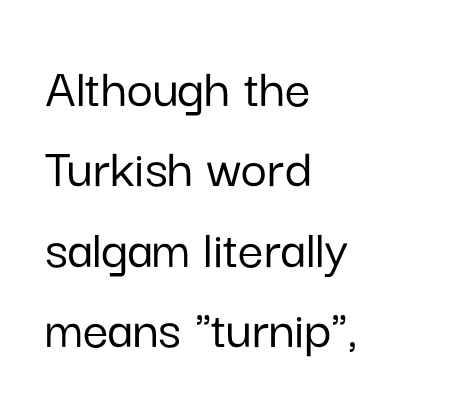
The image shows 57 px sans-serif type, upright; set left-aligned, normal line spacing (1.41x), normal letter spacing, not underlined; low stroke contrast and a medium x-height.
